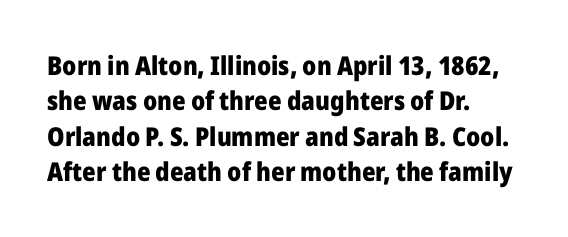
Normally led — the rows are evenly, conventionally spaced. A roman cut, with each character standing at attention. The gaps between neighbouring characters are ordinary and unremarkable. The words here are not underlined. Left-aligned paragraph, ragged on the right. The typesetting leans heavy: a genuine bold.
